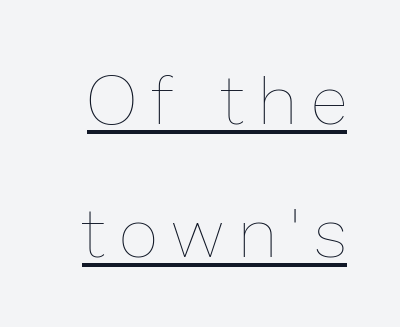
{"italic": "no", "bold": "no", "weight": "thin", "width": "normal", "stroke_contrast": "low", "x_height": "medium", "monospaced": "no", "underline": "yes", "line_spacing": "loose", "line_spacing_ratio": 1.96, "letter_spacing": "wide", "letter_spacing_em": 0.23, "glyph_px": 68}
